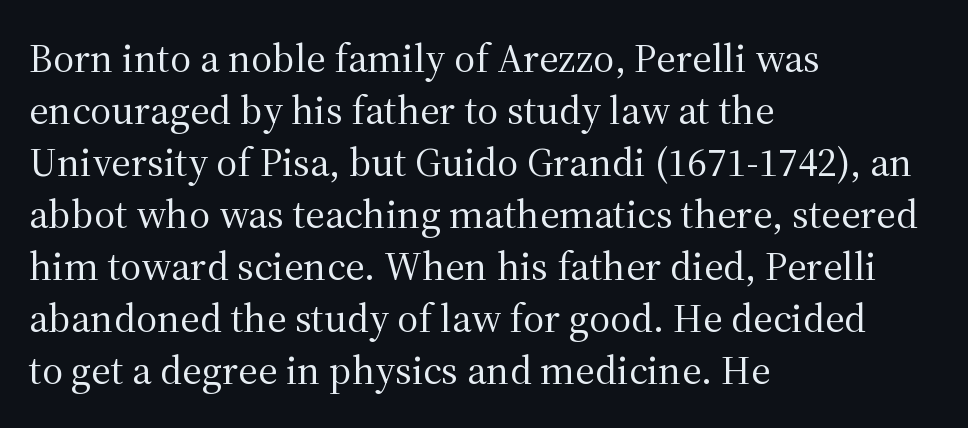
The image shows 41 px regular-weight serif type, upright; set left-aligned, normal line spacing (1.27x), normal letter spacing, not underlined; medium stroke contrast and a medium x-height.
